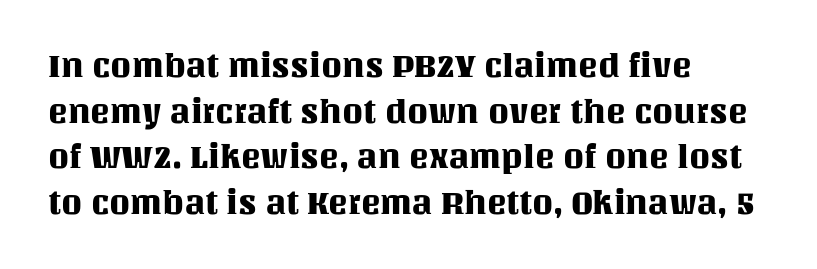
The image shows 33 px text type, upright; set left-aligned, normal line spacing (1.38x), normal letter spacing, not underlined; medium stroke contrast and a large x-height.
